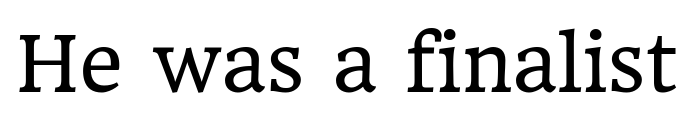
The image shows 76 px regular-weight serif type, upright; set normal letter spacing, not underlined; low stroke contrast and a medium x-height.
